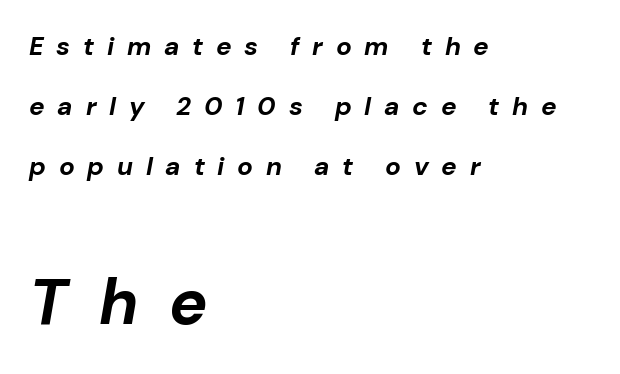
{"italic": "yes", "lean": "right", "slant_degrees": 10, "bold": "yes", "weight": "bold", "width": "normal", "stroke_contrast": "low", "x_height": "medium", "monospaced": "no", "underline": "no", "align": "left", "line_spacing": "loose", "line_spacing_ratio": 2.31, "letter_spacing": "wide", "letter_spacing_em": 0.49, "larger_block": "second", "size_ratio": 2.46, "glyph_px": 64}
